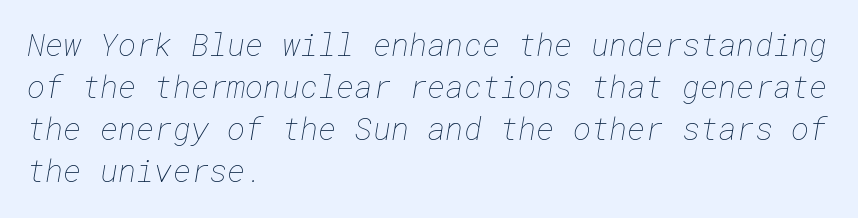
{"bold": "no", "weight": "thin", "width": "normal", "stroke_contrast": "low", "x_height": "medium", "underline": "no", "align": "left", "line_spacing": "normal", "line_spacing_ratio": 1.36, "letter_spacing": "normal", "letter_spacing_em": 0.0, "glyph_px": 31}
